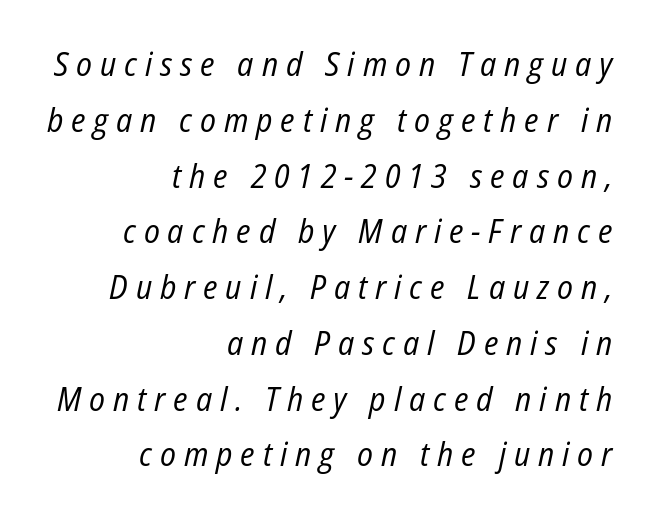
The image shows 33 px regular-weight, condensed type, italic (leaning right); set right-aligned, normal line spacing (1.69x), unusually wide letter spacing (+0.24 em), not underlined; low stroke contrast and a medium x-height.
